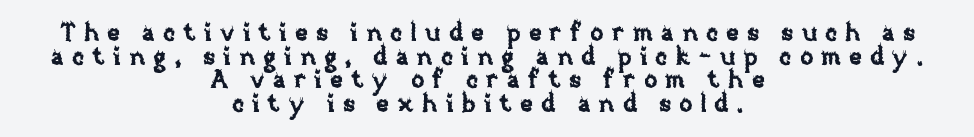
Each new line begins almost immediately beneath the previous one. The passage is arranged like a title page — every line centered. Check under the words: just untouched page. The type is letterspaced generously, with wide tracking. This sample uses an upright cut, with every glyph sitting square on the baseline.
